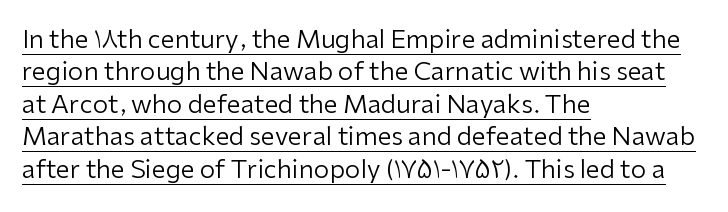
The image shows 25 px text type, upright; set left-aligned, normal line spacing (1.3x), normal letter spacing, underlined.
